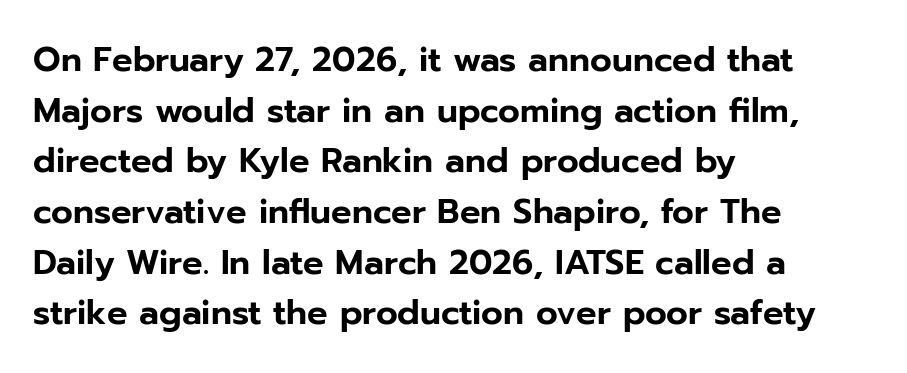
The strip under each line holds only bare page. Note: no serifs on the glyphs. Line spacing here is normal. Does extra space separate the letters? No, they use regular spacing.
